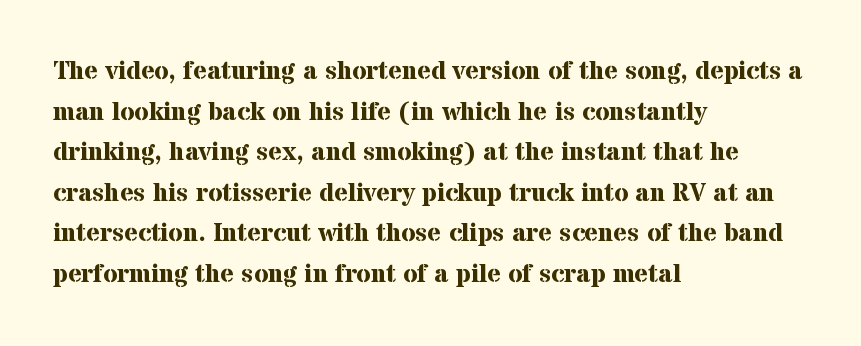
Q: Is the text bold? A: Yes.
Q: Is the text italic (slanted)? A: No, it is upright.
Q: Is the text underlined? A: No.
Q: How is the paragraph aligned? A: Left-aligned.
Q: Is the spacing between letters normal or unusually wide? A: Normal.
Q: Is the spacing between lines tight, normal or loose? A: Normal.
